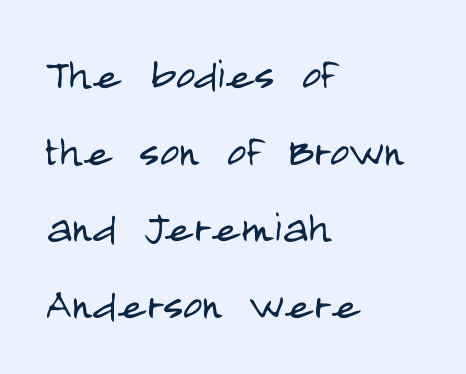
The image shows 54 px light, condensed sans-serif type, upright; set left-aligned, normal line spacing (1.42x), normal letter spacing, not underlined; low stroke contrast and a large x-height.
